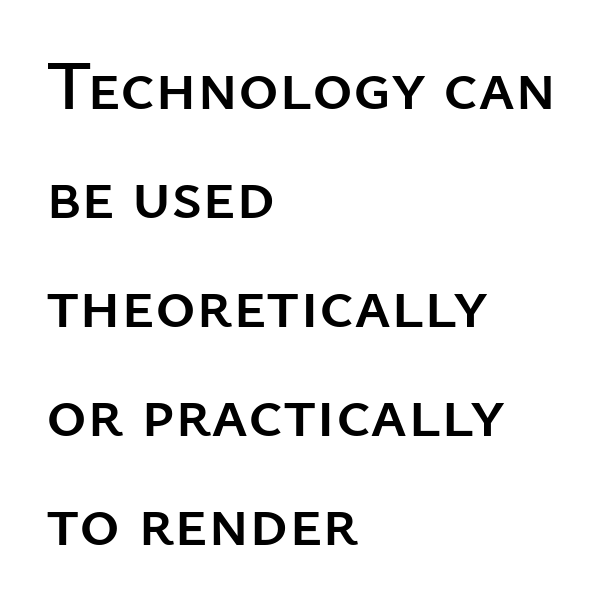
The image shows 69 px sans-serif type, upright; set left-aligned, normal line spacing (1.58x), normal letter spacing, not underlined; low stroke contrast and a medium x-height.
